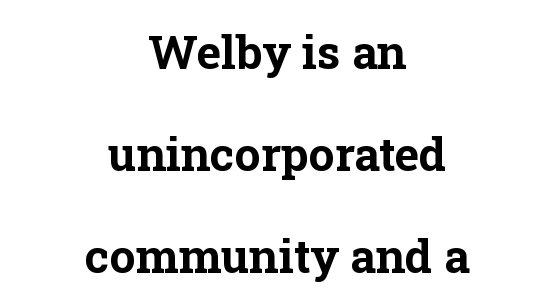
Think of a printed novel: that variable character pitch is what you see here. This sample uses an upright cut, with every glyph sitting square on the baseline. I'd describe the lettering as bold — thick and assertive. Letters rest on an invisible, unmarked baseline. Rows of type keep a wide berth in the vertical direction. A student would call this center alignment; a typographer would say set centered.
